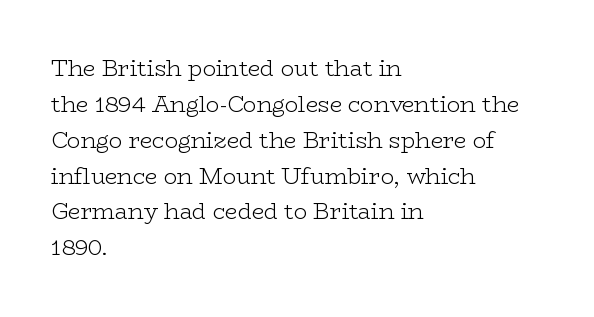
{"italic": "no", "bold": "no", "underline": "no", "align": "left", "line_spacing": "normal", "line_spacing_ratio": 1.63, "letter_spacing": "normal", "letter_spacing_em": 0.0, "glyph_px": 22}
